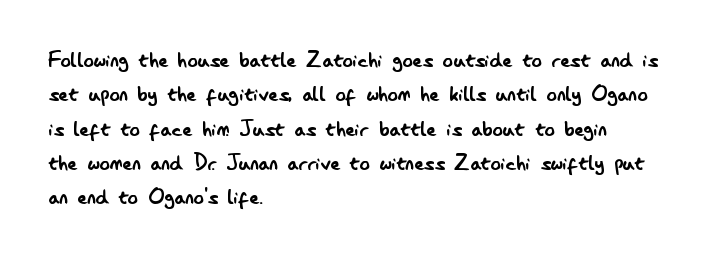
The image shows 26 px text type, upright; set left-aligned, normal line spacing (1.32x), normal letter spacing, not underlined.
